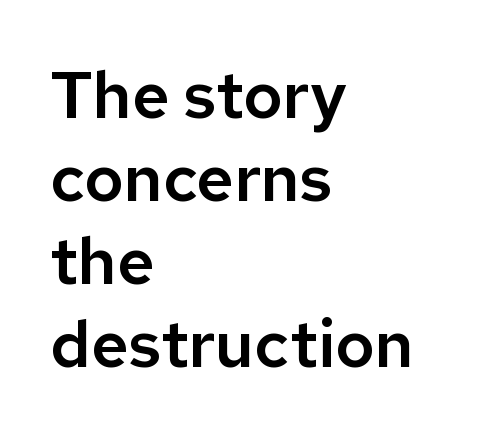
Q: Is the text italic (slanted)? A: No, it is upright.
Q: Is the typeface a serif or a sans-serif typeface? A: Sans-serif.
Q: Is the text underlined? A: No.
Q: How is the paragraph aligned? A: Left-aligned.
Q: Is the spacing between letters normal or unusually wide? A: Normal.
Q: Is the spacing between lines tight, normal or loose? A: Normal.
Q: Width (condensed, normal, or wide)? A: Normal.
Q: Stroke contrast? A: Low.
Q: x-height? A: Medium.
Q: Monospaced? A: No.
